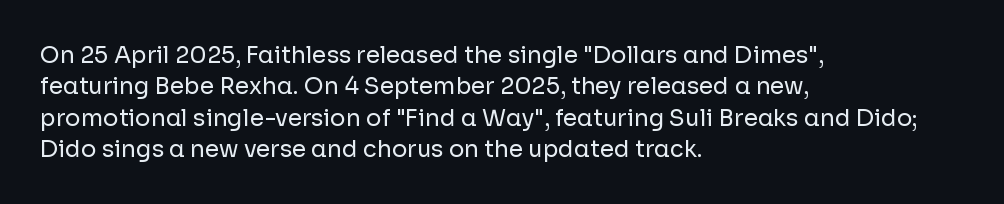
The image shows 23 px text type, upright; set left-aligned, normal line spacing (1.36x), normal letter spacing, not underlined.
